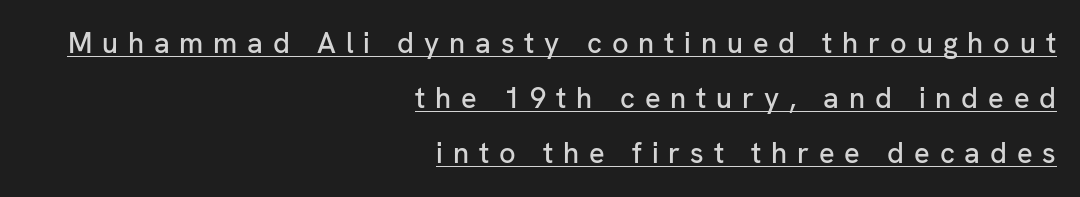
In terms of posture, this sample is upright. No feet cap the strokes, marking this as sans-serif type. Note the varied advance widths — an 'i' is clearly narrower than an 'm'. The paragraph has a hard right edge and a soft left edge.
